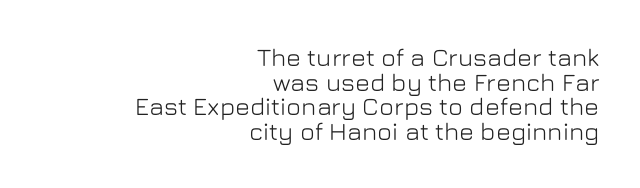
The image shows 25 px text type, upright; set right-aligned, tight line spacing (0.99x), normal letter spacing, not underlined.
